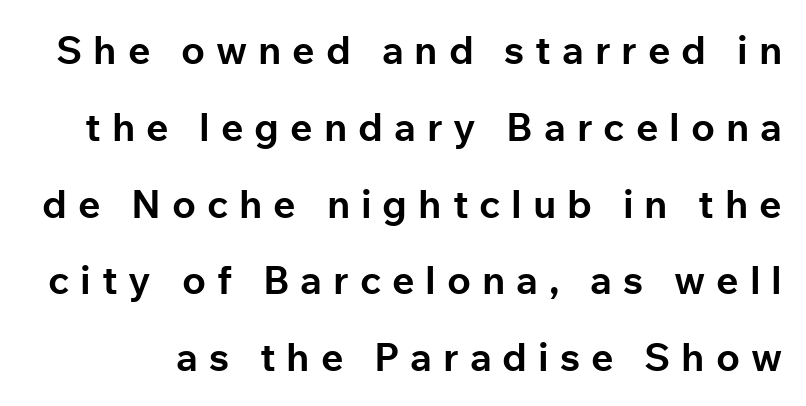
{"serif": "no", "italic": "no", "bold": "yes", "weight": "bold", "width": "normal", "stroke_contrast": "low", "x_height": "medium", "monospaced": "no", "underline": "no", "line_spacing": "loose", "line_spacing_ratio": 1.97, "letter_spacing": "wide", "letter_spacing_em": 0.28, "glyph_px": 39}
